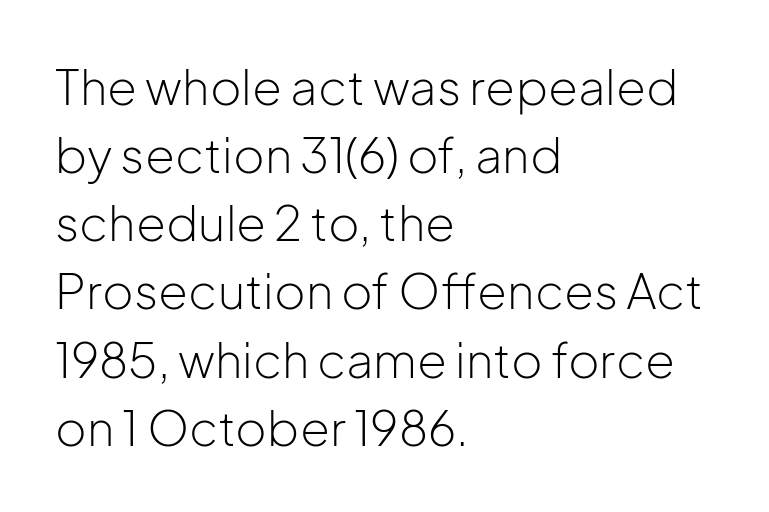
The image shows 48 px light sans-serif type, upright; set left-aligned, normal line spacing (1.42x), normal letter spacing, not underlined; low stroke contrast and a medium x-height.
